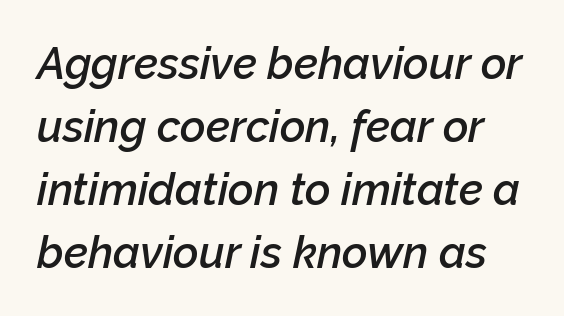
Q: Is the text bold? A: Semi-bold.
Q: Is the text italic (slanted)? A: Yes, it leans right by about 12 degrees.
Q: Is the text underlined? A: No.
Q: Is the spacing between letters normal or unusually wide? A: Normal.
Q: Is the spacing between lines tight, normal or loose? A: Normal.
Q: Width (condensed, normal, or wide)? A: Normal.
Q: Stroke contrast? A: Low.
Q: x-height? A: Medium.
Q: Monospaced? A: No.
